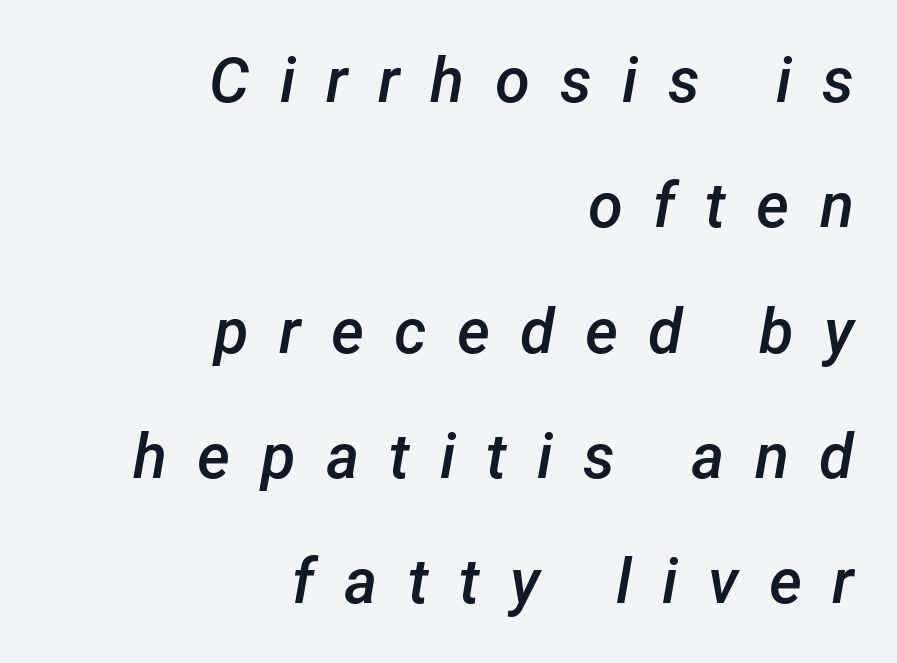
Moderately thickened strokes mark this as semibold type. Where is the straight margin? On the right. Rule under the text: the space is simply empty. Is there much room between lines? Yes — plenty of vertical air separates them.
